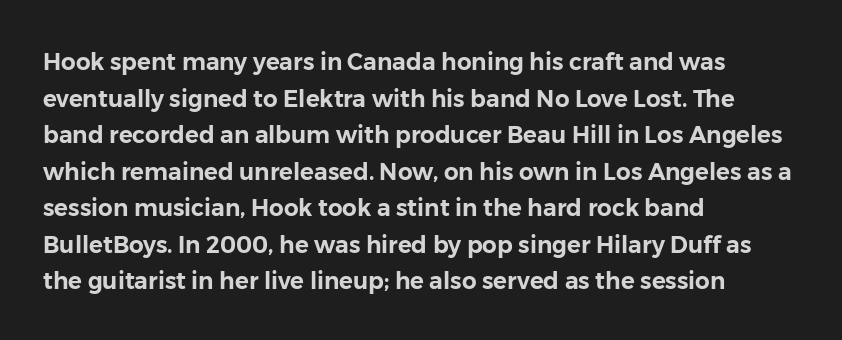
The image shows 23 px text type, upright; set left-aligned, normal line spacing (1.59x), normal letter spacing, not underlined.
